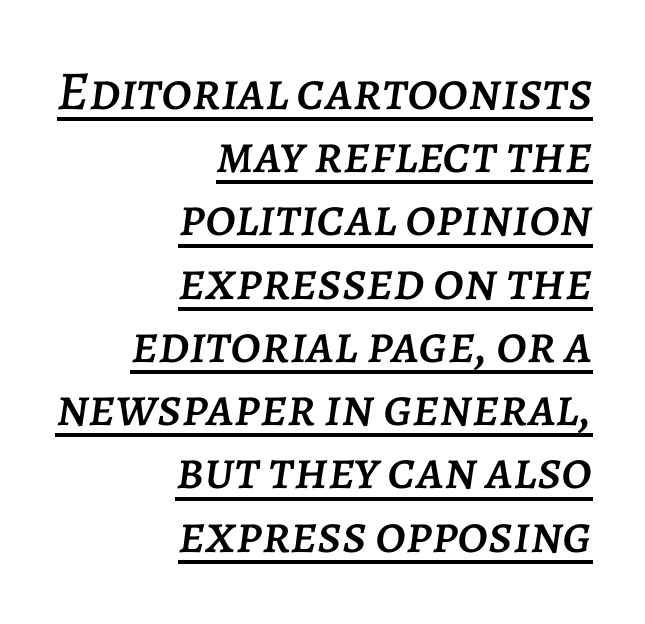
{"italic": "yes", "lean": "right", "slant_degrees": 7, "width": "normal", "stroke_contrast": "low", "x_height": "large", "monospaced": "no", "underline": "yes", "align": "right", "line_spacing": "tight", "line_spacing_ratio": 1.15, "letter_spacing": "normal", "letter_spacing_em": 0.0, "glyph_px": 55}
